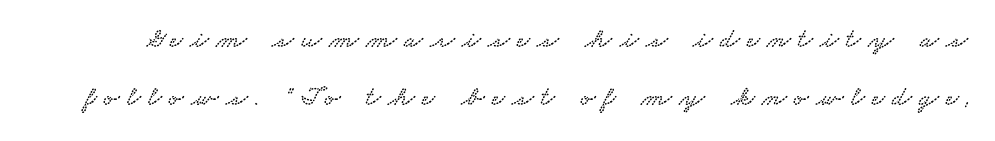
The block of text is sparse from top to bottom, with ample space between rows. These lines are rendered in a variable-pitch font. Clear beneath every line of the passage. Regarding serifs, this sample has them. Each word looks stretched out because of the extra space between its letters.
